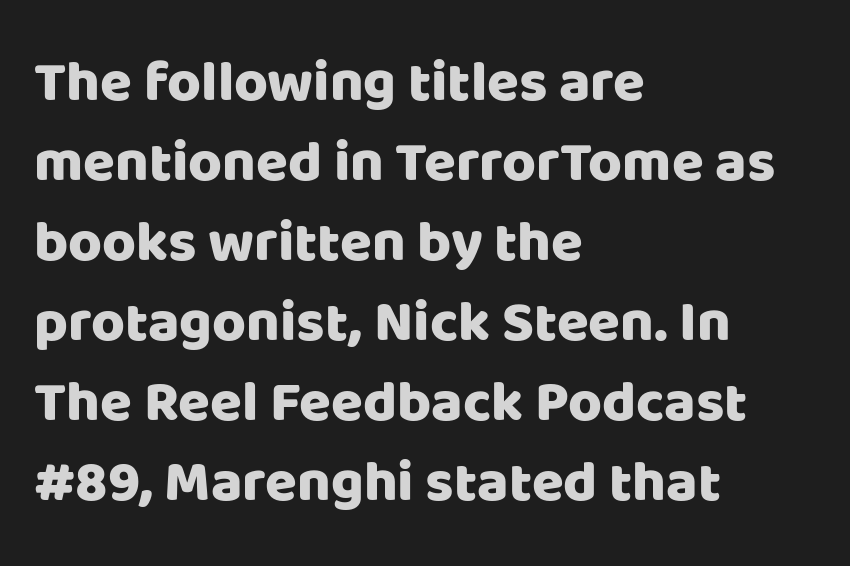
Q: Is the text italic (slanted)? A: No, it is upright.
Q: Is the typeface a serif or a sans-serif typeface? A: Sans-serif.
Q: Is the text underlined? A: No.
Q: How is the paragraph aligned? A: Left-aligned.
Q: Is the spacing between letters normal or unusually wide? A: Normal.
Q: Is the spacing between lines tight, normal or loose? A: Normal.
Q: Width (condensed, normal, or wide)? A: Normal.
Q: Stroke contrast? A: Low.
Q: x-height? A: Large.
Q: Monospaced? A: No.
